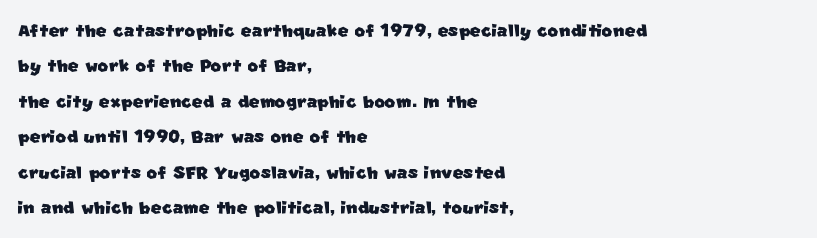
The image shows 23 px text type; set left-aligned, normal line spacing (1.54x), normal letter spacing, not underlined.
